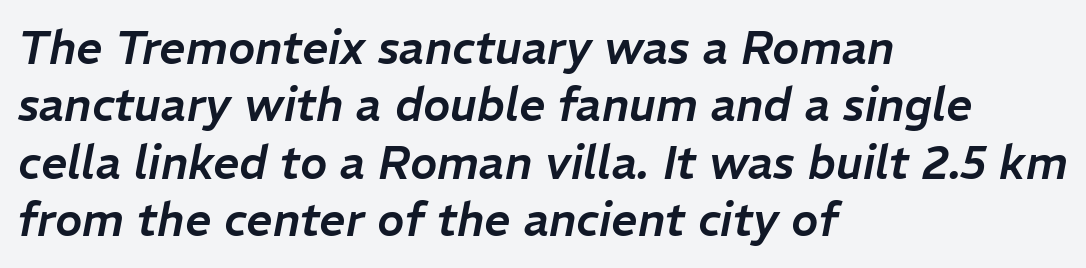
Caption: standard tracking, unaltered. Summary of vertical rhythm: regular, with standard interline spacing. Unmarked baselines from the first word to the last. Every row of glyphs begins at an identical x-position on the left. Note the varied advance widths — an 'i' is clearly narrower than an 'm'. Emphasis-style slanted type is in use.
